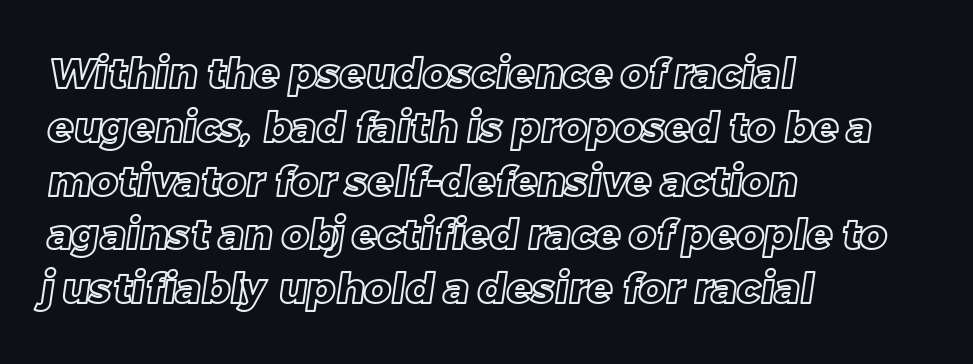
{"width": "normal", "x_height": "large", "monospaced": "no", "underline": "no", "align": "left", "line_spacing": "normal", "line_spacing_ratio": 1.28, "letter_spacing": "normal", "letter_spacing_em": 0.0, "glyph_px": 42}
